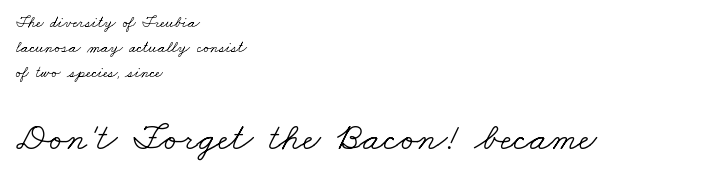
Q: Is the text bold? A: No.
Q: Is the typeface a serif or a sans-serif typeface? A: Serif.
Q: Is the text underlined? A: No.
Q: How is the paragraph aligned? A: Left-aligned.
Q: Is the spacing between letters normal or unusually wide? A: Normal.
Q: Is the spacing between lines tight, normal or loose? A: Normal.
Q: Which block of text is set in a larger size, the first (top) or the second (bottom)? A: The second (bottom) one.
Q: Width (condensed, normal, or wide)? A: Wide.
Q: Stroke contrast? A: Low.
Q: x-height? A: Small.
Q: Monospaced? A: No.
